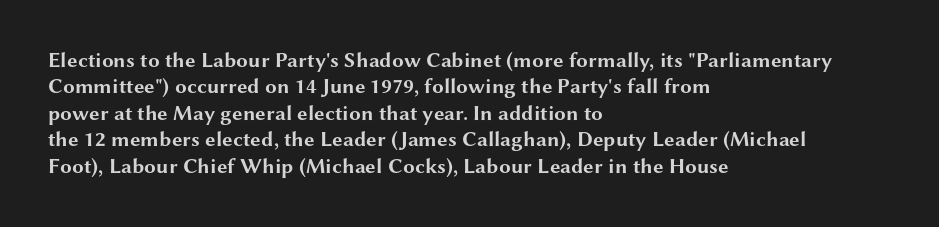
{"italic": "no", "bold": "yes", "underline": "no", "align": "left", "line_spacing": "normal", "line_spacing_ratio": 1.26, "letter_spacing": "normal", "letter_spacing_em": 0.0, "glyph_px": 21}
